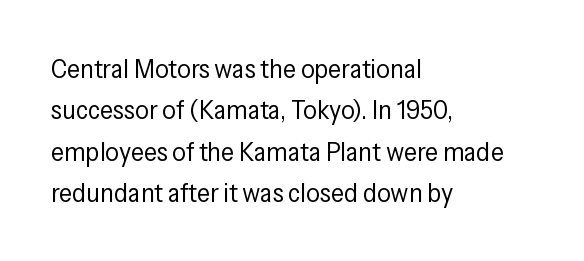
{"italic": "no", "bold": "no", "underline": "no", "align": "left", "line_spacing": "normal", "line_spacing_ratio": 1.53, "letter_spacing": "normal", "letter_spacing_em": 0.0, "glyph_px": 27}
